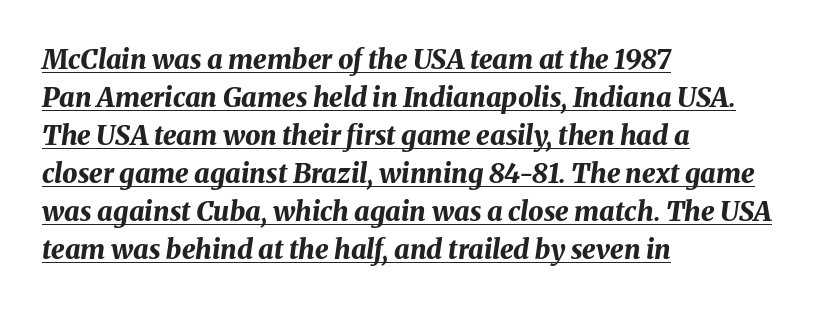
{"italic": "yes", "lean": "right", "slant_degrees": 8, "bold": "yes", "underline": "yes", "align": "left", "line_spacing": "normal", "line_spacing_ratio": 1.41, "letter_spacing": "normal", "letter_spacing_em": 0.0, "glyph_px": 27}
